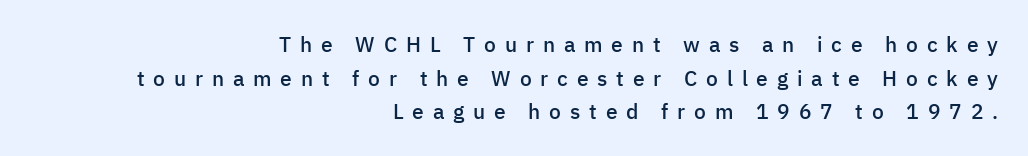
Q: Is the text bold? A: Semi-bold.
Q: Is the text italic (slanted)? A: No, it is upright.
Q: Is the text underlined? A: No.
Q: How is the paragraph aligned? A: Right-aligned.
Q: Is the spacing between letters normal or unusually wide? A: Unusually wide.
Q: Is the spacing between lines tight, normal or loose? A: Normal.
